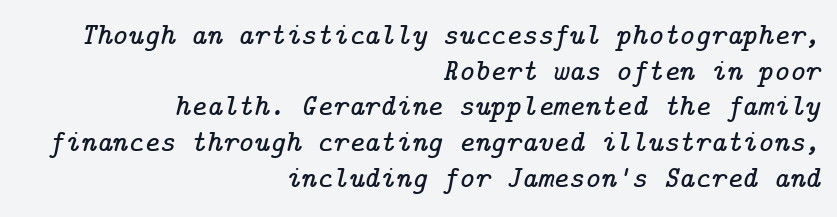
Q: Is the text italic (slanted)? A: Yes, it leans right by about 14 degrees.
Q: Is the typeface a serif or a sans-serif typeface? A: Serif.
Q: Is the text underlined? A: No.
Q: How is the paragraph aligned? A: Right-aligned.
Q: Is the spacing between letters normal or unusually wide? A: Normal.
Q: Width (condensed, normal, or wide)? A: Normal.
Q: Stroke contrast? A: Low.
Q: x-height? A: Medium.
